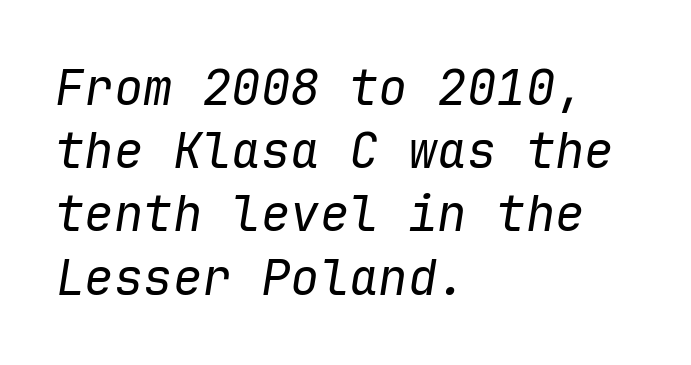
Q: Is the text bold? A: No.
Q: Is the text italic (slanted)? A: Yes, it leans right by about 9 degrees.
Q: Is the text underlined? A: No.
Q: How is the paragraph aligned? A: Left-aligned.
Q: Is the spacing between letters normal or unusually wide? A: Normal.
Q: Is the spacing between lines tight, normal or loose? A: Normal.
Q: Width (condensed, normal, or wide)? A: Normal.
Q: Stroke contrast? A: Low.
Q: x-height? A: Medium.
Q: Monospaced? A: Yes.
